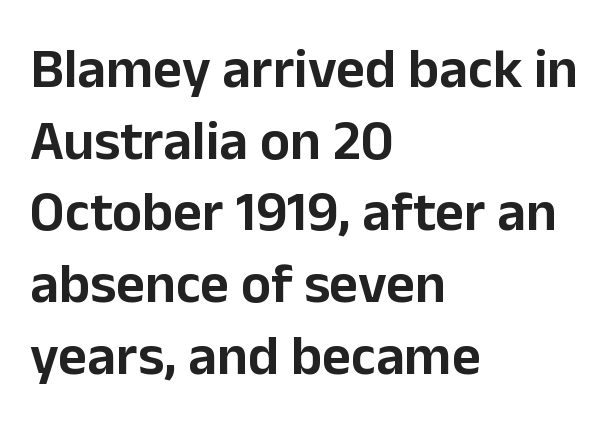
Is this a fixed-width face? No — the glyphs have proportional, varying widths. The horizontal fit of the characters is conventional and even. The lettering holds an erect, upright posture throughout. One-word summary of the alignment: left.
